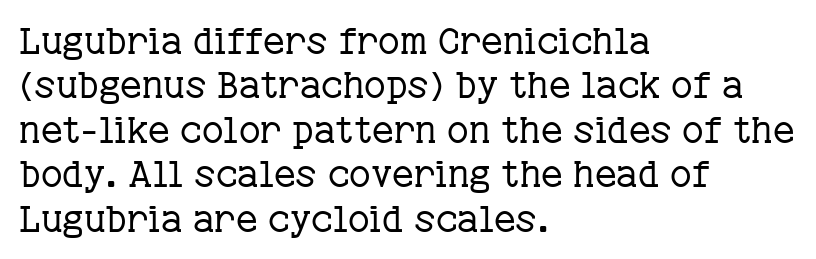
The image shows 37 px regular-weight serif type, upright; set left-aligned, line spacing 1.2x, normal letter spacing, not underlined; low stroke contrast and a medium x-height.
